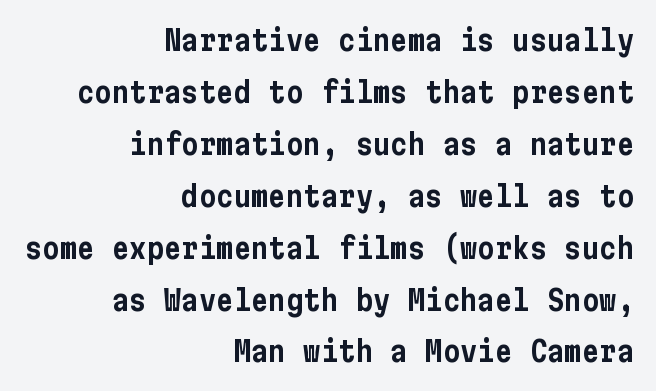
Q: Is the text italic (slanted)? A: No, it is upright.
Q: Is the typeface a serif or a sans-serif typeface? A: Sans-serif.
Q: Is the text underlined? A: No.
Q: How is the paragraph aligned? A: Right-aligned.
Q: Is the spacing between letters normal or unusually wide? A: Normal.
Q: Width (condensed, normal, or wide)? A: Condensed.
Q: Stroke contrast? A: Low.
Q: x-height? A: Medium.
